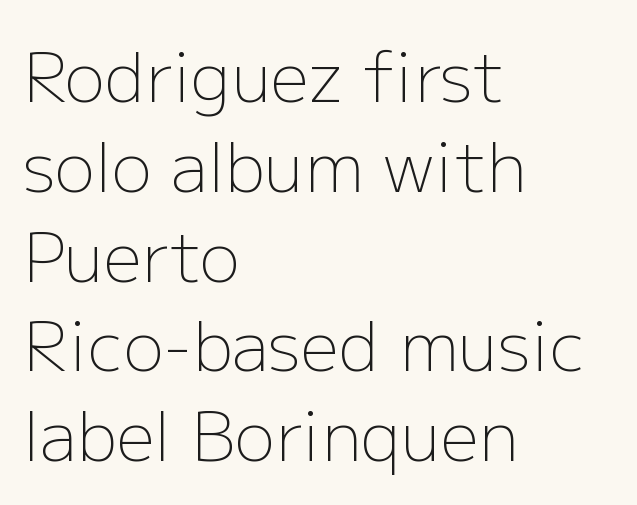
How are the letters spaced? Ordinarily, with no added tracking. The line-height multiplier appears to be the usual default. When letters stand straight like this, we call the style roman or upright. On a weight scale, this lands at 450 or below.
